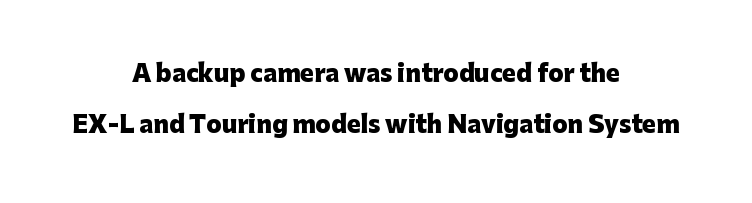
{"italic": "no", "bold": "yes", "underline": "no", "align": "center", "line_spacing": "loose", "line_spacing_ratio": 2.22, "letter_spacing": "normal", "letter_spacing_em": 0.0, "glyph_px": 23}
